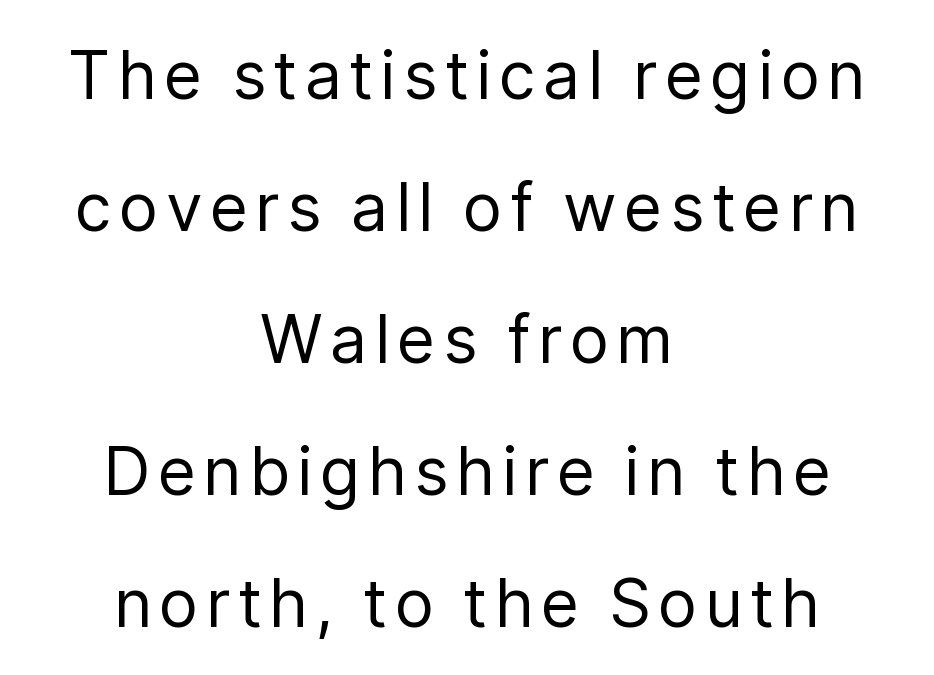
Q: Is the text bold? A: No.
Q: Is the text italic (slanted)? A: No, it is upright.
Q: Is the typeface a serif or a sans-serif typeface? A: Sans-serif.
Q: Is the text underlined? A: No.
Q: How is the paragraph aligned? A: Centered.
Q: Is the spacing between lines tight, normal or loose? A: Loose.
Q: Width (condensed, normal, or wide)? A: Normal.
Q: Stroke contrast? A: Low.
Q: x-height? A: Medium.
Q: Monospaced? A: No.
